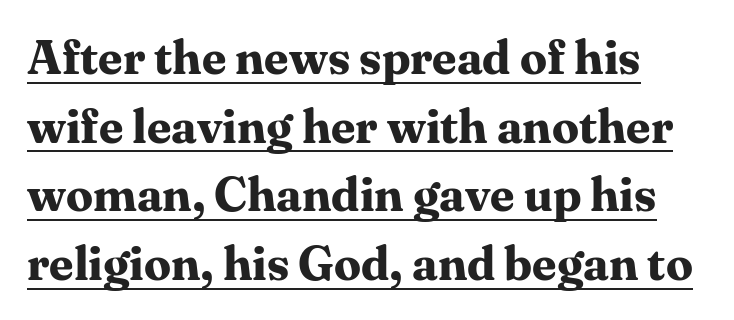
Q: Is the text bold? A: Yes.
Q: Is the text italic (slanted)? A: No, it is upright.
Q: Is the typeface a serif or a sans-serif typeface? A: Serif.
Q: Is the text underlined? A: Yes.
Q: Is the spacing between letters normal or unusually wide? A: Normal.
Q: Is the spacing between lines tight, normal or loose? A: Normal.
Q: Width (condensed, normal, or wide)? A: Normal.
Q: Stroke contrast? A: Medium.
Q: x-height? A: Medium.
Q: Monospaced? A: No.
